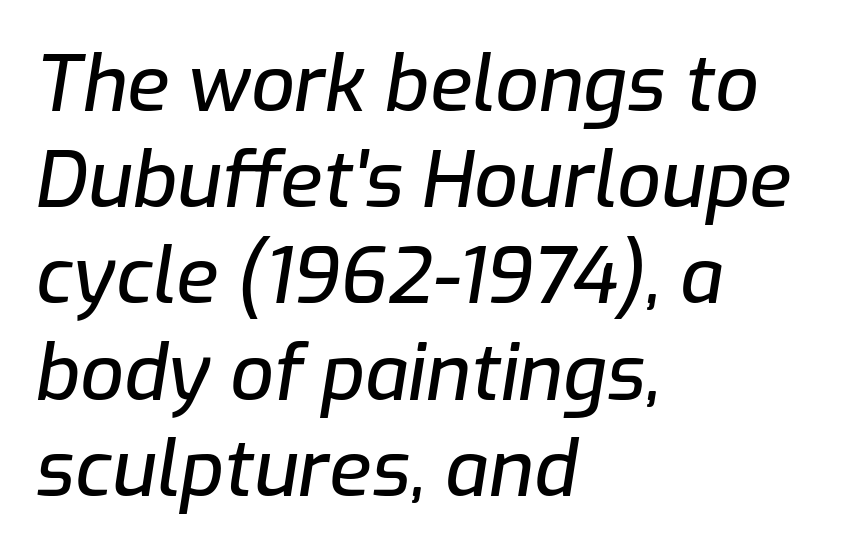
The image shows 77 px text type, italic (leaning right); set left-aligned, normal line spacing (1.25x), normal letter spacing, not underlined; low stroke contrast and a medium x-height.
